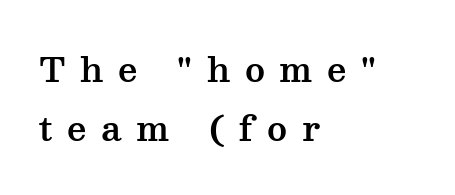
These lines are rendered in a variable-pitch font. Spacing between characters has been opened up far beyond the box default. Letterform terminals end in serifs throughout the passage. Check the space under the baseline: it is left empty. The lines are quadded left. Posture: straight, roman, zero tilt.
